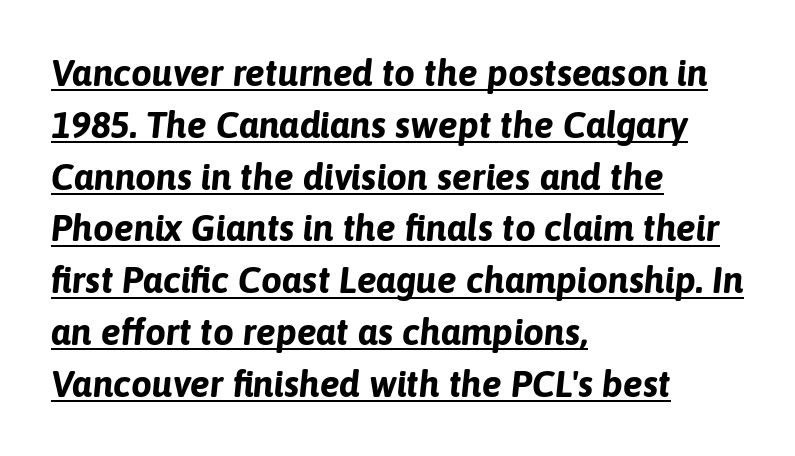
The image shows 37 px bold type, italic (leaning right); set left-aligned, normal line spacing (1.4x), normal letter spacing, underlined; low stroke contrast and a medium x-height.
